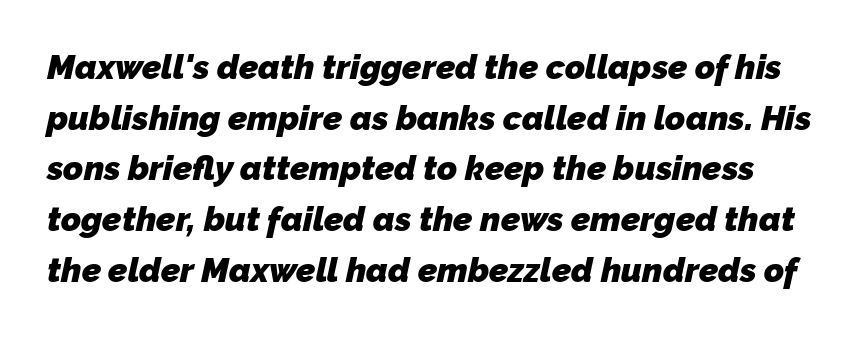
The image shows 34 px heavy sans-serif type; set normal line spacing (1.49x), normal letter spacing, not underlined; low stroke contrast and a medium x-height.
